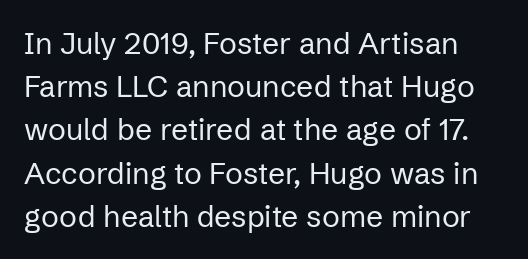
Q: Is the text bold? A: No.
Q: Is the text italic (slanted)? A: No, it is upright.
Q: Is the typeface a serif or a sans-serif typeface? A: Sans-serif.
Q: Is the text underlined? A: No.
Q: Is the spacing between letters normal or unusually wide? A: Normal.
Q: Is the spacing between lines tight, normal or loose? A: Normal.
Q: Width (condensed, normal, or wide)? A: Normal.
Q: Stroke contrast? A: Low.
Q: x-height? A: Medium.
Q: Monospaced? A: No.
